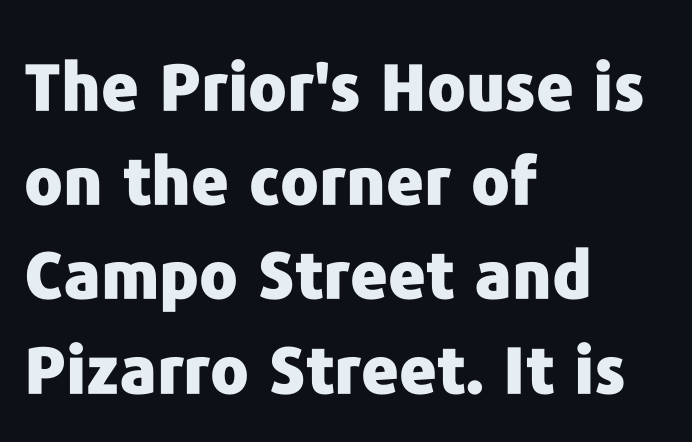
Proportional: the letters do not fall into vertical columns. Every character sits straight up, as roman type does. The face used here is a sans, in the tradition of grotesques and geometrics. Notice how descenders clear the ascenders below comfortably — that's standard leading. How heavy is the stroke? Heavy — this is a bold. Observe the ordinary spacing: letters are neighbours, not strangers.
